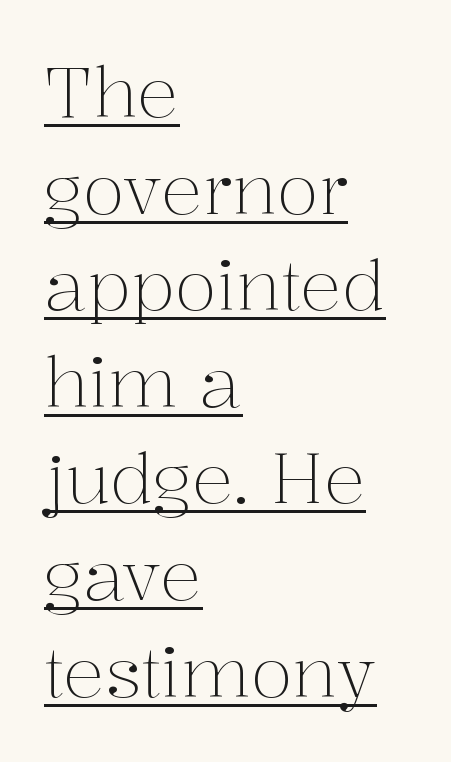
Q: Is the text bold? A: No.
Q: Is the text italic (slanted)? A: No, it is upright.
Q: Is the typeface a serif or a sans-serif typeface? A: Serif.
Q: Is the text underlined? A: Yes.
Q: How is the paragraph aligned? A: Left-aligned.
Q: Is the spacing between letters normal or unusually wide? A: Normal.
Q: Is the spacing between lines tight, normal or loose? A: Normal.
Q: Width (condensed, normal, or wide)? A: Normal.
Q: Stroke contrast? A: Medium.
Q: x-height? A: Medium.
Q: Monospaced? A: No.
